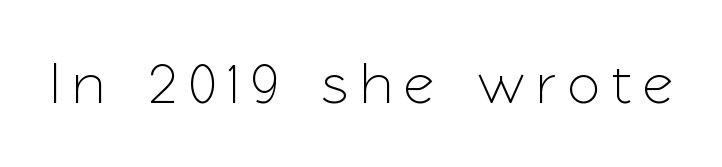
The image shows 59 px sans-serif type, upright; set unusually wide letter spacing (+0.22 em), not underlined; low stroke contrast and a medium x-height.
